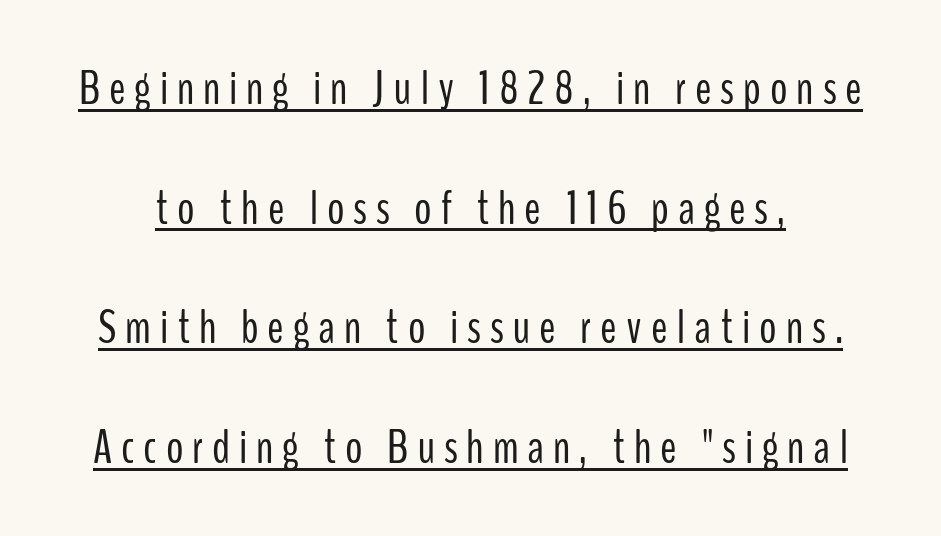
{"serif": "no", "italic": "no", "bold": "no", "weight": "light", "width": "condensed", "stroke_contrast": "low", "x_height": "medium", "monospaced": "no", "underline": "yes", "line_spacing": "loose", "line_spacing_ratio": 2.44, "glyph_px": 49}
